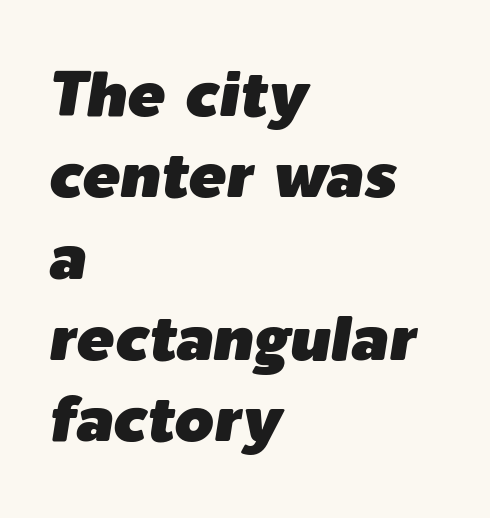
{"italic": "yes", "lean": "right", "slant_degrees": 9, "width": "normal", "stroke_contrast": "low", "x_height": "medium", "monospaced": "no", "underline": "no", "align": "left", "line_spacing": "normal", "line_spacing_ratio": 1.29, "letter_spacing": "normal", "letter_spacing_em": 0.0, "glyph_px": 63}
